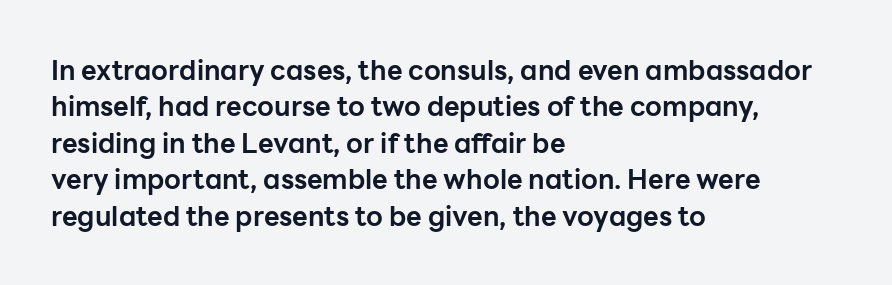
The lettering stays uniformly vertical, giving the passage a roman look. Letters rest on an invisible, unmarked baseline. This block has exactly the height ordinary leading produces. Spacing between characters is what you'd get straight out of the box. Notice how thick the strokes are: this is what a full bold looks like.
